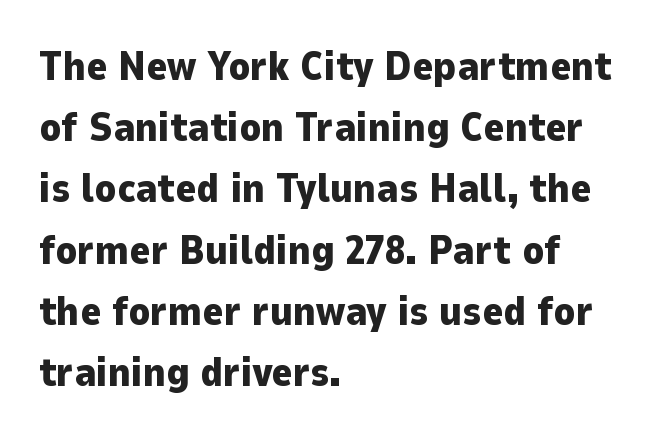
Q: Is the text bold? A: Yes.
Q: Is the text italic (slanted)? A: No, it is upright.
Q: Is the typeface a serif or a sans-serif typeface? A: Sans-serif.
Q: Is the text underlined? A: No.
Q: How is the paragraph aligned? A: Left-aligned.
Q: Is the spacing between letters normal or unusually wide? A: Normal.
Q: Is the spacing between lines tight, normal or loose? A: Normal.
Q: Width (condensed, normal, or wide)? A: Normal.
Q: Stroke contrast? A: Low.
Q: x-height? A: Medium.
Q: Monospaced? A: No.
